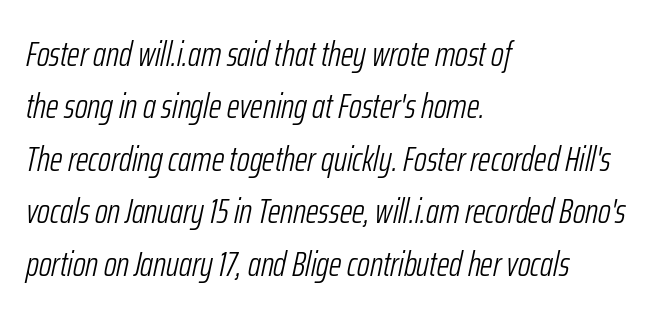
The passage is arranged the way most books set body copy — flush left. Rendered with sloped, italic letterforms. Just letters on the line, the space beneath them empty. Spacing verdict: proportional, widths tailored to each character. The face used here is rendered with its standard letterfit. Caption: face not bold, strokes unweighted.
